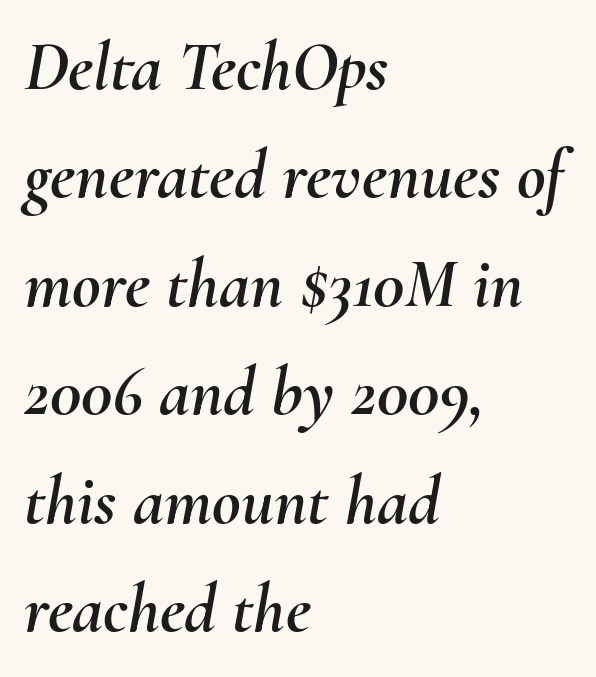
Q: Is the text italic (slanted)? A: Yes, it leans right by about 10 degrees.
Q: Is the text underlined? A: No.
Q: How is the paragraph aligned? A: Left-aligned.
Q: Is the spacing between letters normal or unusually wide? A: Normal.
Q: Is the spacing between lines tight, normal or loose? A: Normal.
Q: Width (condensed, normal, or wide)? A: Normal.
Q: Stroke contrast? A: Medium.
Q: x-height? A: Small.
Q: Monospaced? A: No.
